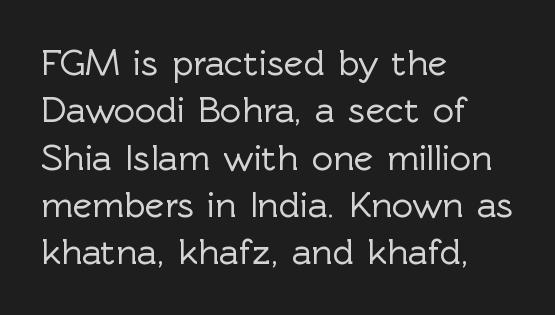
This sample has the flowing, uneven cadence of proportional lettering. The lettering holds an erect, upright posture throughout. This rendering leaves character spacing at its baseline value. No feet cap the strokes, marking this as sans-serif type. Leftover space on each line is placed entirely after the last word.
